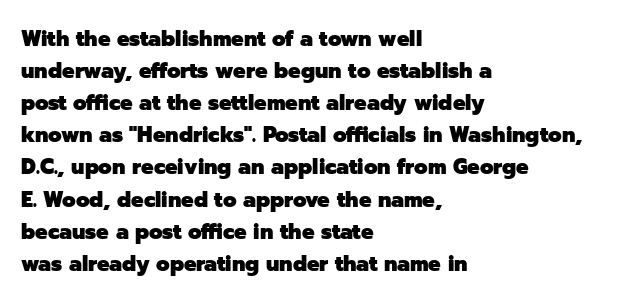
The image shows 22 px bold type, upright; set left-aligned, normal line spacing (1.46x), normal letter spacing, not underlined.
